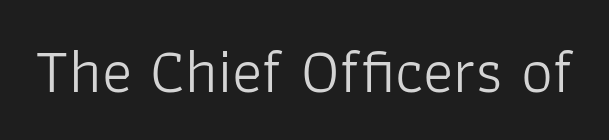
The image shows 63 px light sans-serif type, upright; set normal letter spacing, not underlined; low stroke contrast and a medium x-height.
